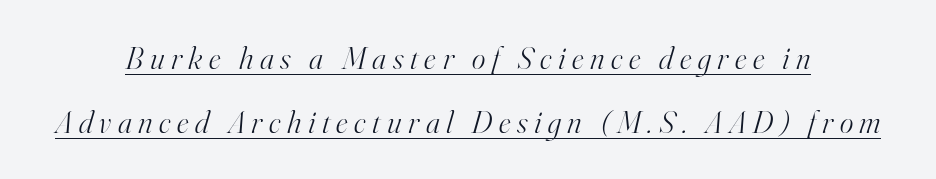
{"serif": "yes", "italic": "yes", "lean": "right", "slant_degrees": 16, "bold": "no", "weight": "light", "width": "normal", "stroke_contrast": "high", "x_height": "small", "monospaced": "no", "underline": "yes", "align": "center", "line_spacing": "loose", "line_spacing_ratio": 2.0, "letter_spacing": "wide", "letter_spacing_em": 0.21, "glyph_px": 32}
